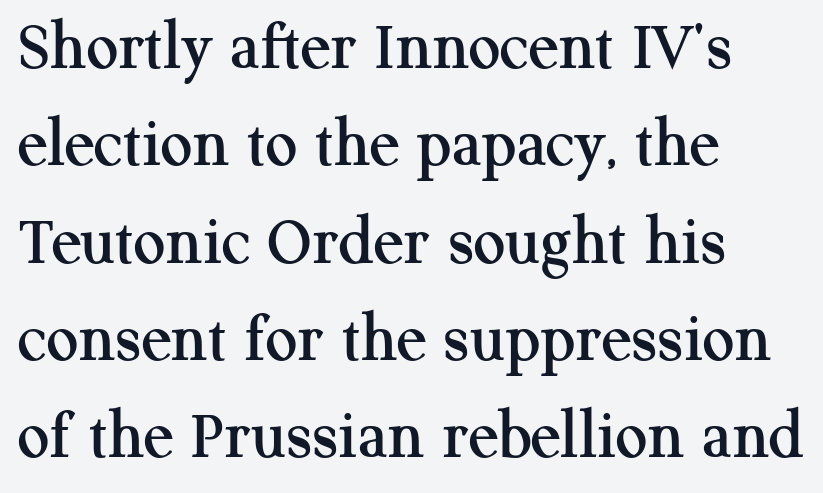
The image shows 71 px serif type, upright; set left-aligned, normal line spacing (1.37x), normal letter spacing, not underlined; medium stroke contrast and a medium x-height.
